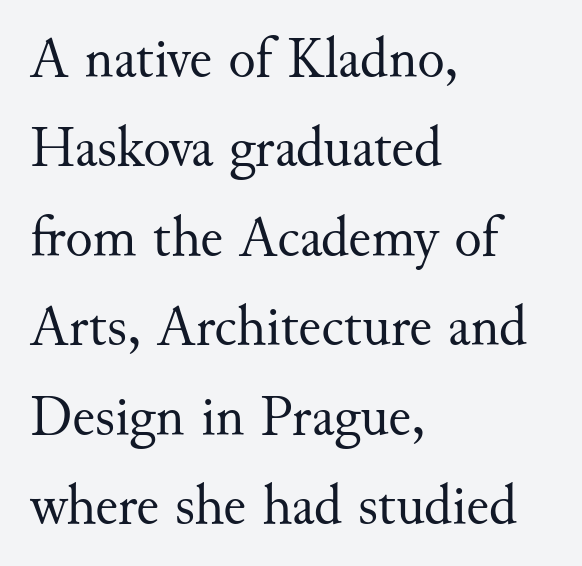
Look at the bottom of the vertical strokes: they flare into serifs here. Spacing between characters is what you'd get straight out of the box. A typesetter would call this leading conventional body-copy spacing. Unmarked baselines from the first word to the last. This sample has the flowing, uneven cadence of proportional lettering.
